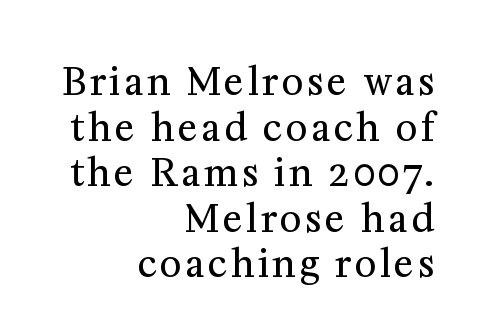
{"serif": "yes", "italic": "no", "bold": "no", "weight": "regular", "width": "normal", "stroke_contrast": "medium", "x_height": "medium", "monospaced": "no", "underline": "no", "align": "right", "line_spacing_ratio": 1.23, "glyph_px": 37}
